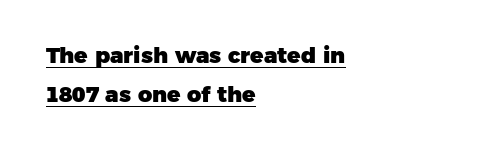
{"bold": "yes", "underline": "yes", "align": "left", "line_spacing_ratio": 1.78, "letter_spacing": "normal", "letter_spacing_em": 0.0, "glyph_px": 22}
